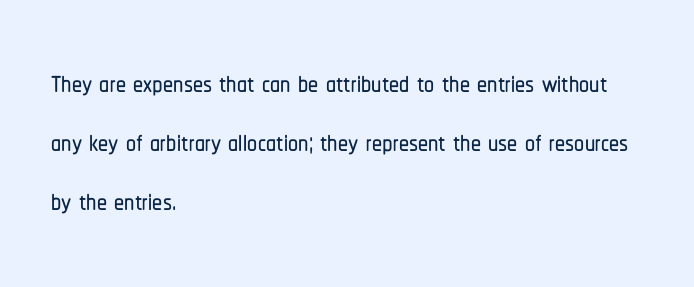
Q: Is the text italic (slanted)? A: No, it is upright.
Q: Is the typeface a serif or a sans-serif typeface? A: Sans-serif.
Q: Is the text underlined? A: No.
Q: How is the paragraph aligned? A: Left-aligned.
Q: Is the spacing between letters normal or unusually wide? A: Normal.
Q: Is the spacing between lines tight, normal or loose? A: Normal.
Q: Width (condensed, normal, or wide)? A: Condensed.
Q: Stroke contrast? A: Low.
Q: x-height? A: Medium.
Q: Monospaced? A: No.
